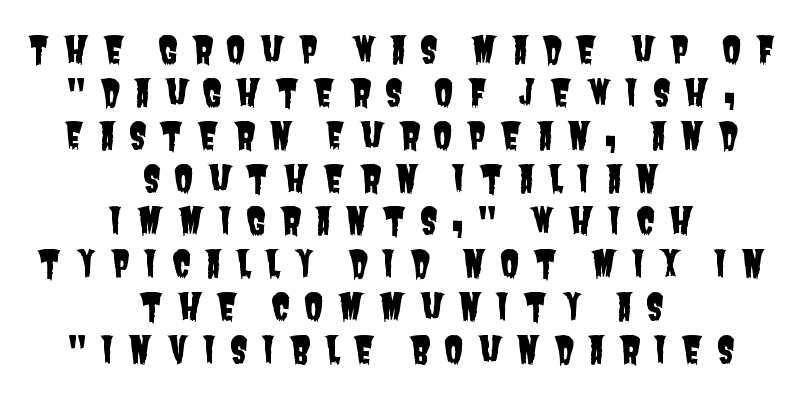
The image shows 36 px condensed sans-serif type; set centered, line spacing 1.19x, unusually wide letter spacing (+0.37 em), not underlined; low stroke contrast and a large x-height.
